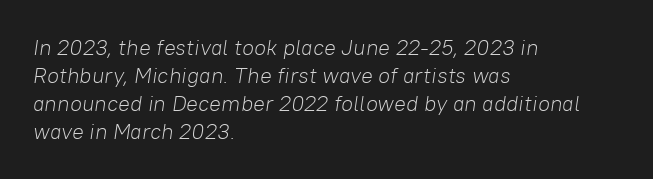
The image shows 22 px text type, italic (leaning right); set left-aligned, normal line spacing (1.28x), normal letter spacing, not underlined.
